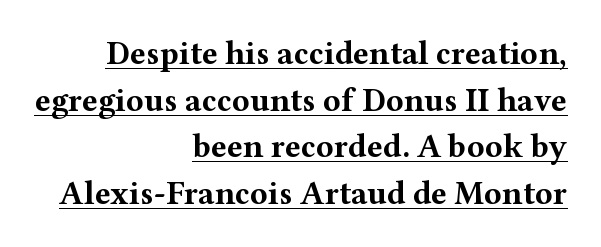
{"serif": "yes", "italic": "no", "bold": "yes", "weight": "bold", "width": "wide", "stroke_contrast": "medium", "x_height": "medium", "monospaced": "no", "underline": "yes", "align": "right", "line_spacing": "normal", "line_spacing_ratio": 1.41, "letter_spacing": "normal", "letter_spacing_em": 0.0, "glyph_px": 33}
